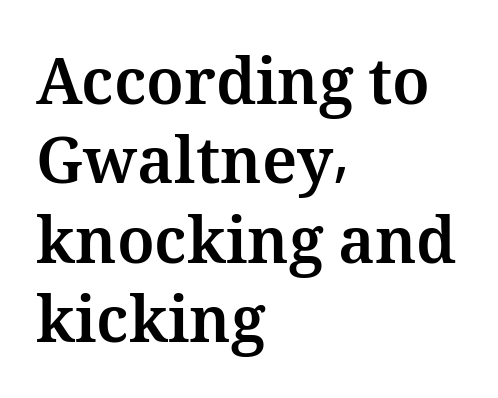
The image shows 63 px bold type, upright; set left-aligned, normal line spacing (1.26x), normal letter spacing, not underlined; medium stroke contrast and a medium x-height.
